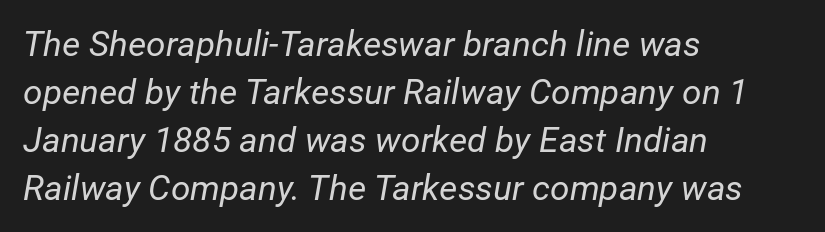
The image shows 35 px regular-weight type, italic (leaning right); set left-aligned, normal line spacing (1.37x), normal letter spacing, not underlined; low stroke contrast and a medium x-height.
